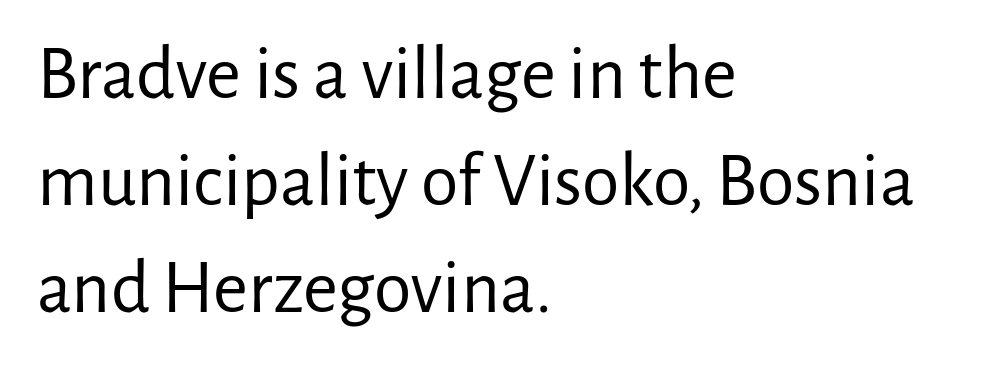
The lines in this sample share a left origin and differ only in where they stop. Serif or sans? Sans — the stroke terminals are bare. Each new line begins a customary step beneath the previous one. The foot of each line stays bare and open.
